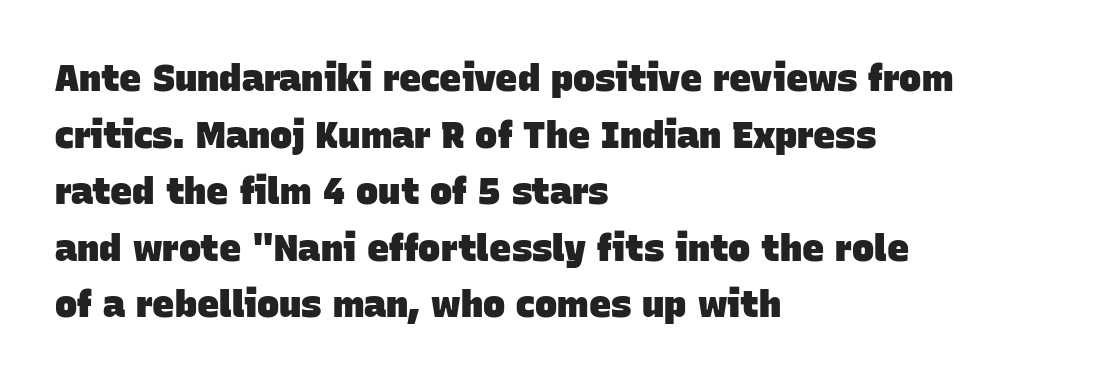
{"serif": "no", "bold": "yes", "weight": "heavy", "width": "normal", "stroke_contrast": "low", "x_height": "large", "monospaced": "no", "underline": "no", "align": "left", "line_spacing": "normal", "line_spacing_ratio": 1.53, "letter_spacing": "normal", "letter_spacing_em": 0.0, "glyph_px": 37}
